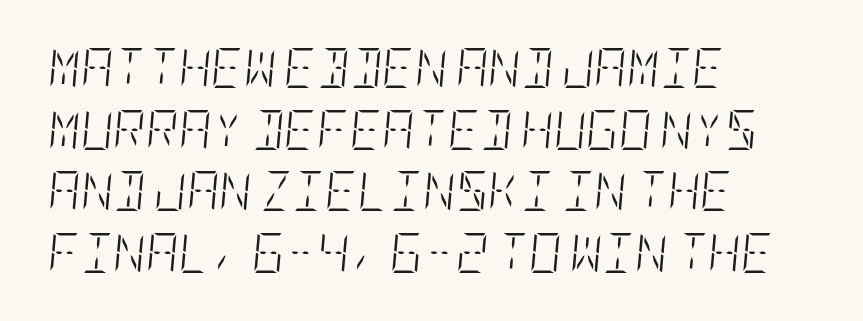
Q: Is the text bold? A: No.
Q: Is the text italic (slanted)? A: Yes, it leans right by about 5 degrees.
Q: Is the text underlined? A: No.
Q: How is the paragraph aligned? A: Left-aligned.
Q: Is the spacing between letters normal or unusually wide? A: Normal.
Q: Is the spacing between lines tight, normal or loose? A: Normal.
Q: Width (condensed, normal, or wide)? A: Condensed.
Q: Stroke contrast? A: Low.
Q: x-height? A: Large.
